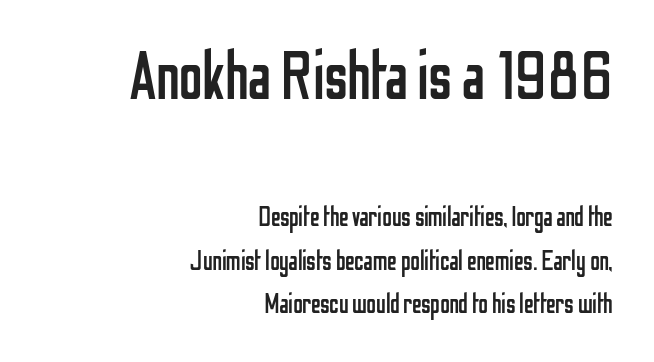
This sample uses plain, unmodified letter spacing. Which margin do the lines hug? The right one — the left edge is uneven. The rendering uses natural spacing where letterforms have individual widths. The string is rendered with underlining switched off. A student would notice the top passage is typeset larger than what follows. The vertical gap from one line to the next is medium.
